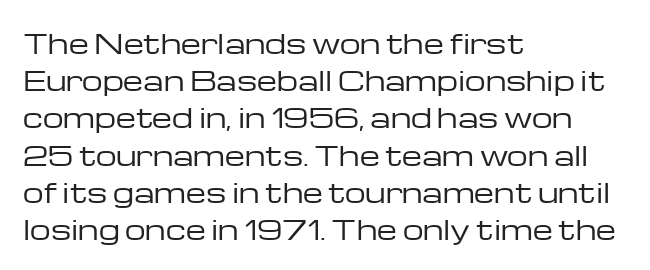
The image shows 26 px text type, upright; set left-aligned, normal line spacing (1.43x), normal letter spacing, not underlined.
